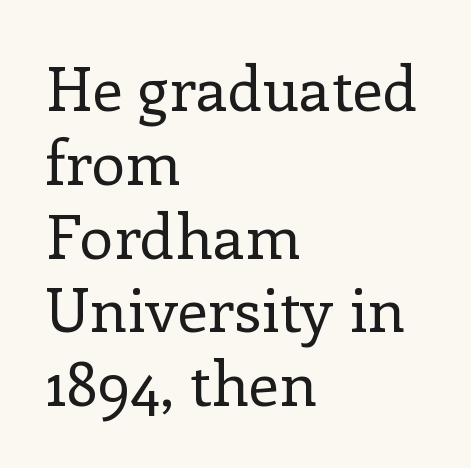
Q: Is the text bold? A: No.
Q: Is the text italic (slanted)? A: No, it is upright.
Q: Is the typeface a serif or a sans-serif typeface? A: Serif.
Q: Is the text underlined? A: No.
Q: How is the paragraph aligned? A: Left-aligned.
Q: Is the spacing between letters normal or unusually wide? A: Normal.
Q: Width (condensed, normal, or wide)? A: Normal.
Q: Stroke contrast? A: Low.
Q: x-height? A: Medium.
Q: Monospaced? A: No.
